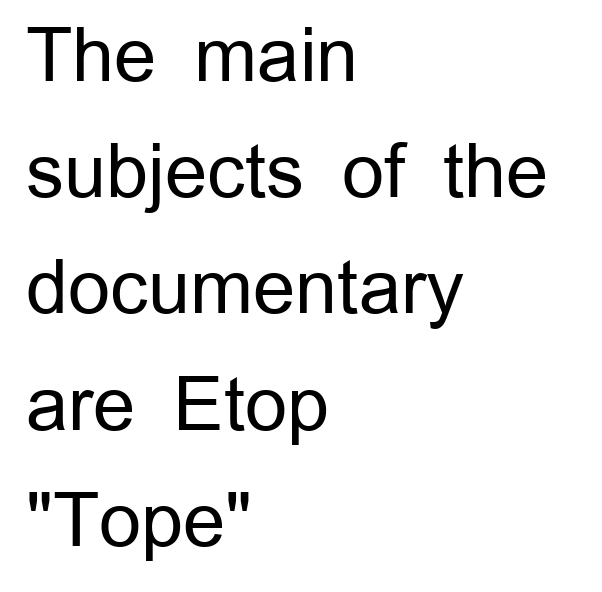
Is the stroke heavy? The answer is a plain regular-or-lighter. These lines are composed in type without serifs. The lines in this sample share a left origin and differ only in where they stop. Plain, unruled lines of type.
